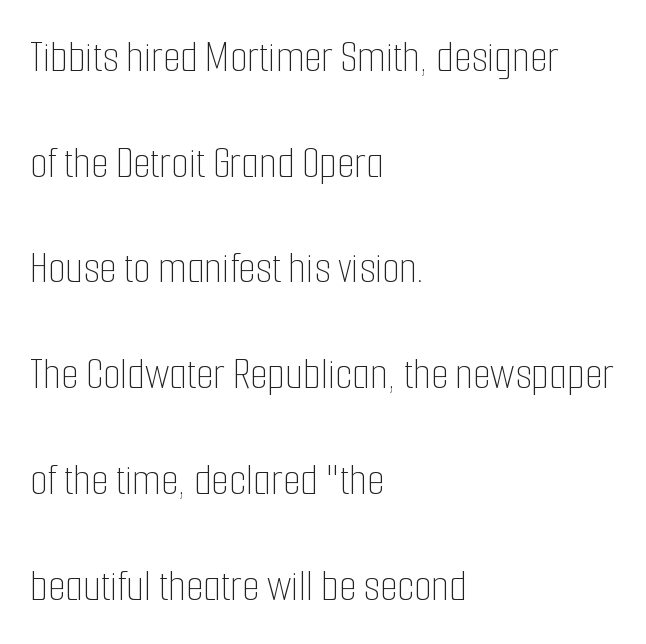
{"italic": "no", "bold": "no", "weight": "thin", "width": "condensed", "stroke_contrast": "low", "x_height": "medium", "monospaced": "no", "underline": "no", "align": "left", "line_spacing": "loose", "line_spacing_ratio": 2.35, "letter_spacing": "normal", "letter_spacing_em": 0.0, "glyph_px": 45}
